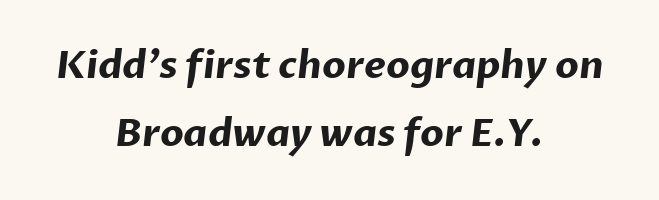
{"serif": "no", "bold": "yes", "weight": "bold", "width": "normal", "stroke_contrast": "low", "x_height": "medium", "monospaced": "no", "underline": "no", "align": "center", "line_spacing_ratio": 1.78, "letter_spacing": "normal", "letter_spacing_em": 0.0, "glyph_px": 38}
